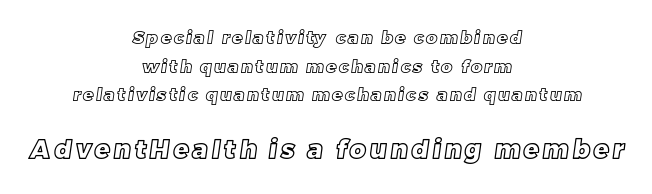
The image shows 25 px text type; set centered, normal line spacing (1.68x), not underlined; the second (bottom) block is 1.47x larger.
